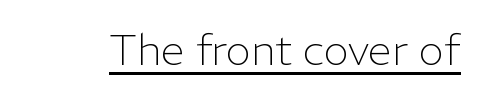
The image shows 43 px light sans-serif type, upright; set normal letter spacing, underlined; low stroke contrast and a medium x-height.
